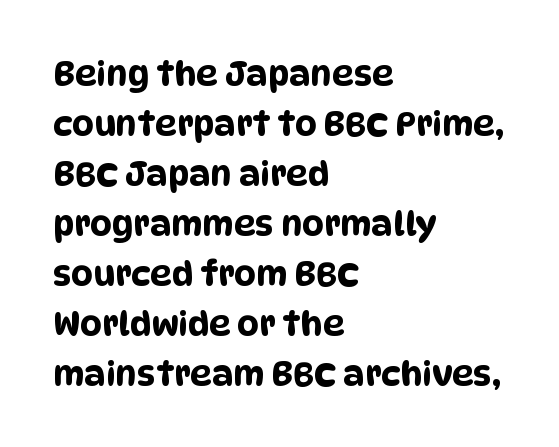
{"serif": "no", "width": "condensed", "stroke_contrast": "low", "x_height": "large", "monospaced": "no", "underline": "no", "align": "left", "line_spacing": "normal", "line_spacing_ratio": 1.47, "letter_spacing": "normal", "letter_spacing_em": 0.0, "glyph_px": 34}
